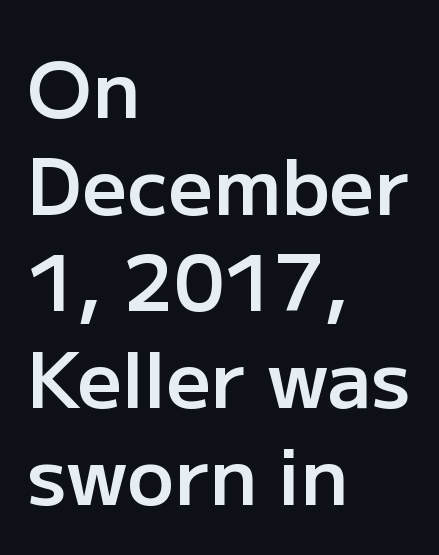
{"serif": "no", "italic": "no", "bold": "semi", "weight": "semibold", "width": "normal", "stroke_contrast": "low", "x_height": "medium", "monospaced": "no", "underline": "no", "align": "left", "line_spacing_ratio": 1.24, "letter_spacing": "normal", "letter_spacing_em": 0.0, "glyph_px": 78}
